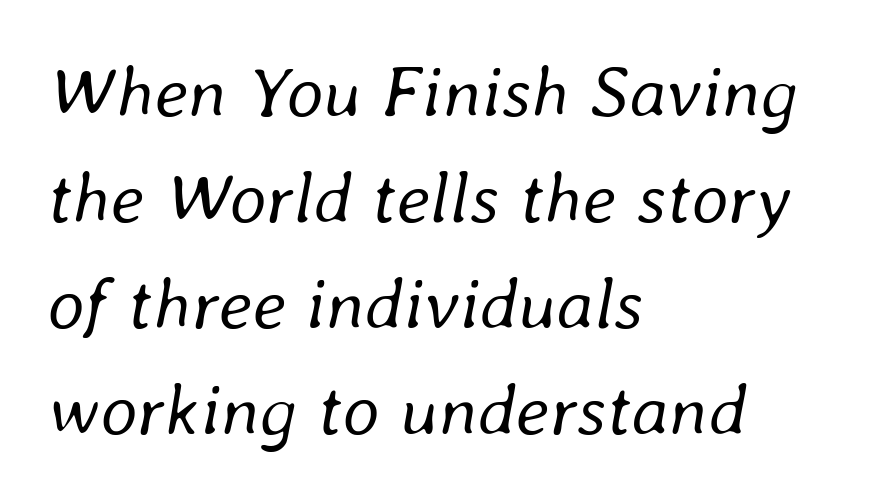
Does the leading feel generous? No, just average. Nobody drew a line under any word here. The line texture is even and compact thanks to regular tracking. Is the stroke heavy? The answer is a plain regular-or-lighter. Quick note: italic. Is this a fixed-width face? No — the glyphs have proportional, varying widths.
